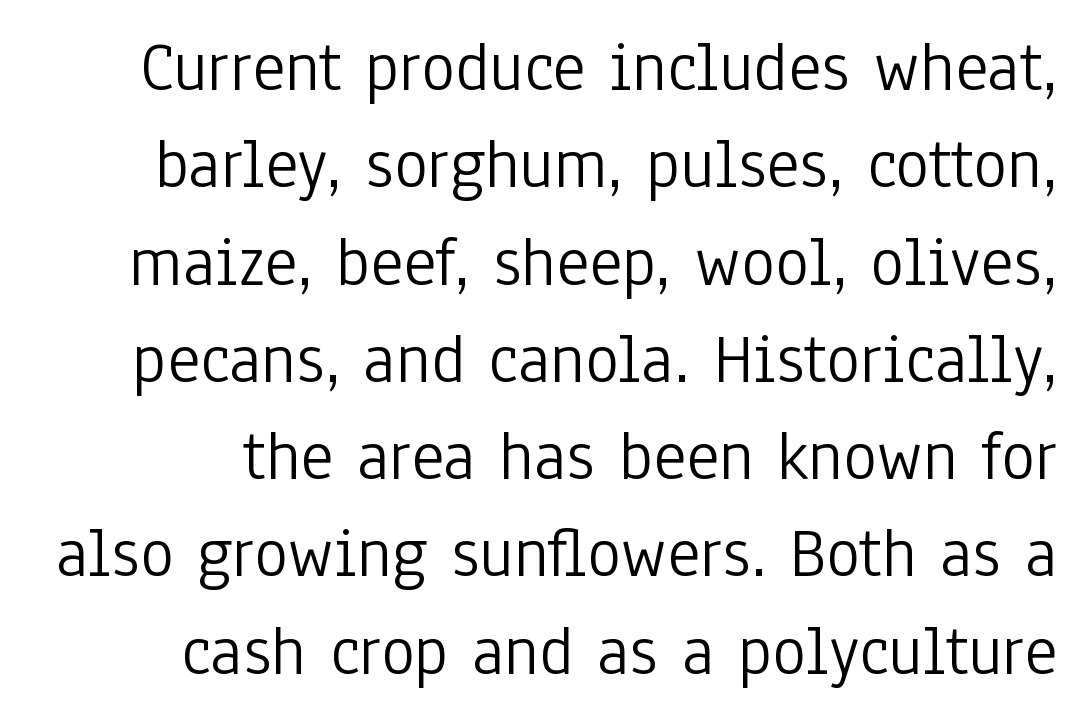
Whoever set this chose a conventional vertical rhythm. In terms of posture, this sample is upright. Any mark beneath the type? The region is blank. Character widths vary here, with narrow letters taking less room than wide ones. The rendering anchors every line to the right-hand side. Unbolded letterforms with no extra heft.
